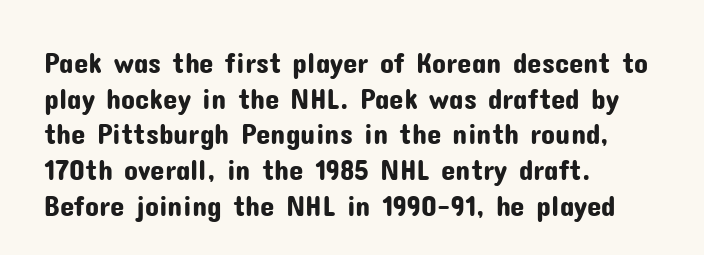
Q: Is the text italic (slanted)? A: No, it is upright.
Q: Is the typeface a serif or a sans-serif typeface? A: Sans-serif.
Q: Is the text underlined? A: No.
Q: How is the paragraph aligned? A: Left-aligned.
Q: Is the spacing between letters normal or unusually wide? A: Normal.
Q: Width (condensed, normal, or wide)? A: Normal.
Q: Stroke contrast? A: Low.
Q: x-height? A: Medium.
Q: Monospaced? A: No.
